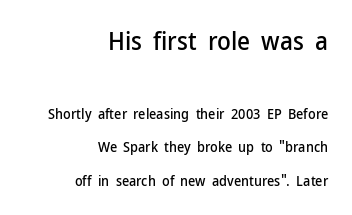
The image shows 25 px text type, upright; set right-aligned, loose line spacing (2.39x), normal letter spacing, not underlined; the first (top) block is 1.79x larger.
